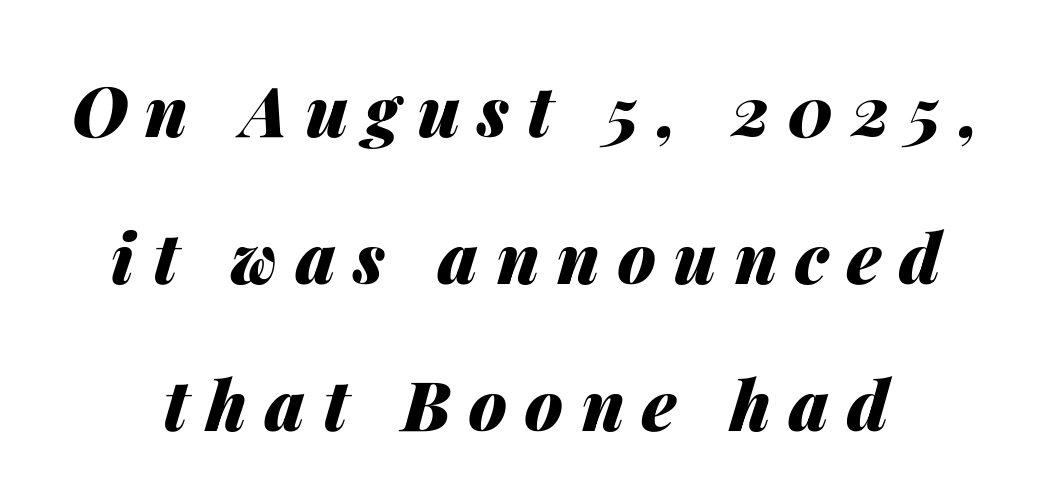
The passage shown is typed in a proportional face where columns would drift. These lines stand farther apart than default settings would place them. What weight is shown? A full bold with thick strokes. Posture: slanted.
